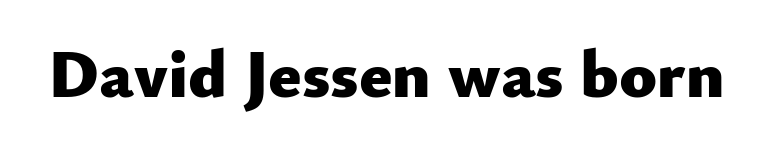
The image shows 69 px heavy sans-serif type, upright; set normal letter spacing, not underlined; low stroke contrast and a small x-height.
